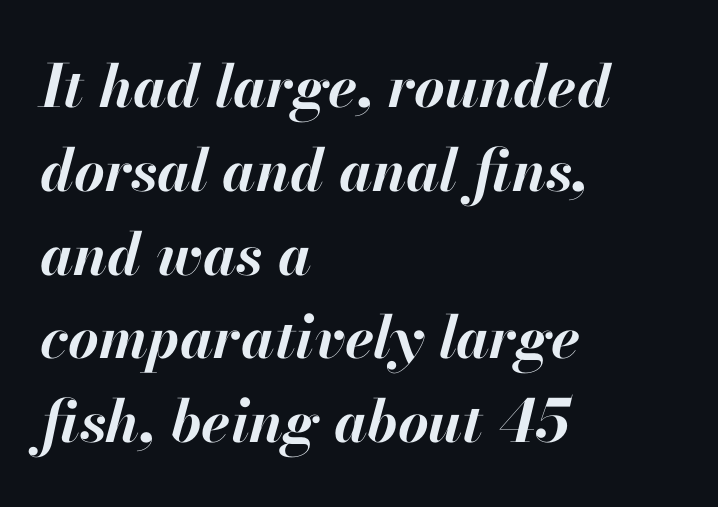
This sample has the flowing, uneven cadence of proportional lettering. These words are printed bold, with thick strokes throughout. Characters follow at the spacing the type designer built in. A typesetter would call this leading conventional body-copy spacing. The axis of the letterforms is tilted away from vertical. Alignment: flush left.
